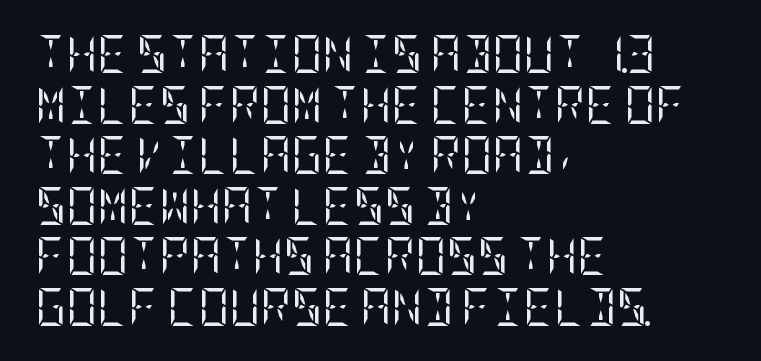
Reading down the block, your eye returns to a fixed left position each line. No letter is thick-stroked: the sample isn't bold. Is this a sans? No — the strokes have serifs. Does the leading feel generous? No, just average. Inter-character spacing is left at the font's built-in metrics. Characters remain perfectly vertical along every line.
